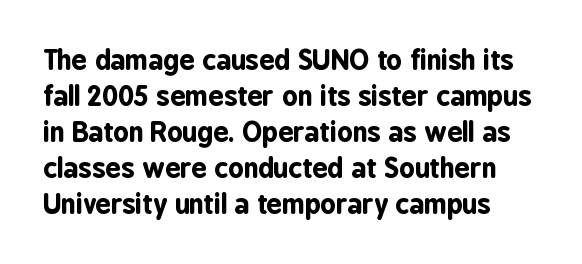
{"italic": "no", "bold": "yes", "underline": "no", "line_spacing": "normal", "line_spacing_ratio": 1.33, "letter_spacing": "normal", "letter_spacing_em": 0.0, "glyph_px": 27}
